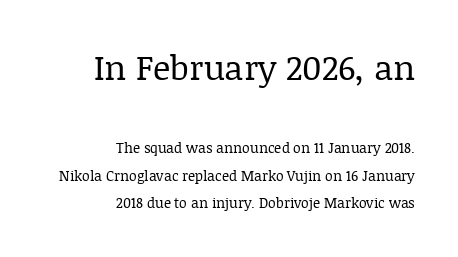
{"serif": "yes", "italic": "no", "bold": "no", "weight": "regular", "width": "normal", "stroke_contrast": "low", "x_height": "large", "monospaced": "no", "underline": "no", "align": "right", "line_spacing": "loose", "line_spacing_ratio": 1.97, "letter_spacing": "normal", "letter_spacing_em": 0.0, "larger_block": "first", "size_ratio": 2.43, "glyph_px": 34}
